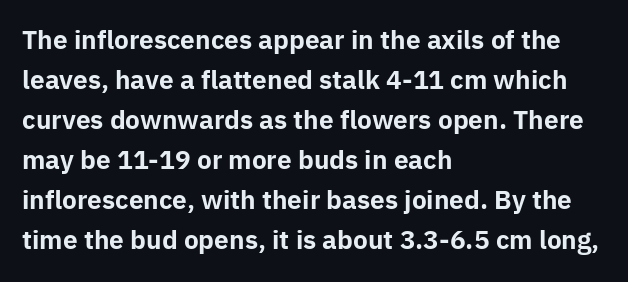
{"italic": "no", "bold": "yes", "underline": "no", "align": "left", "line_spacing": "normal", "line_spacing_ratio": 1.6, "letter_spacing": "normal", "letter_spacing_em": 0.0, "glyph_px": 25}
